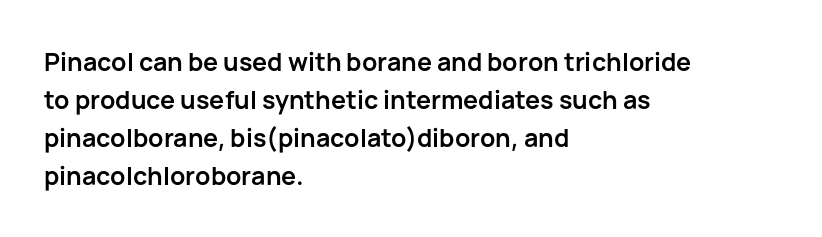
Leftover space on each line is placed entirely after the last word. Normally led — the rows are evenly, conventionally spaced. Type without underlining. Here the glyphs are tracked normally, forming tight word shapes.
